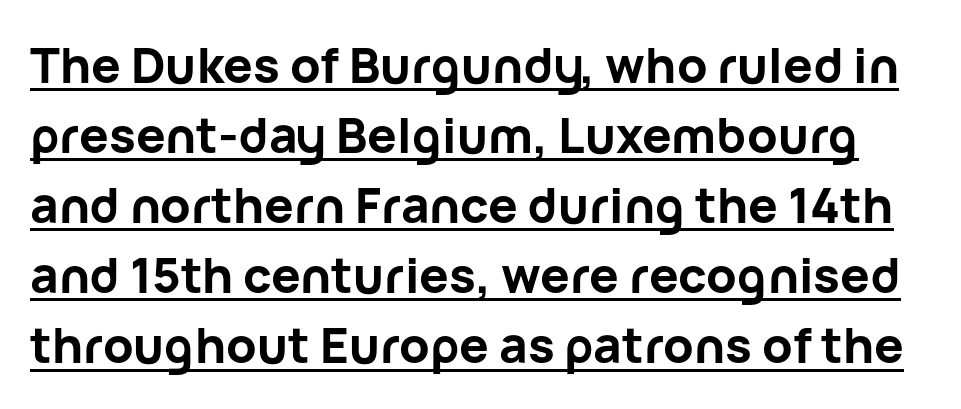
The image shows 49 px bold sans-serif type, upright; set normal line spacing (1.43x), normal letter spacing, underlined; low stroke contrast and a medium x-height.
